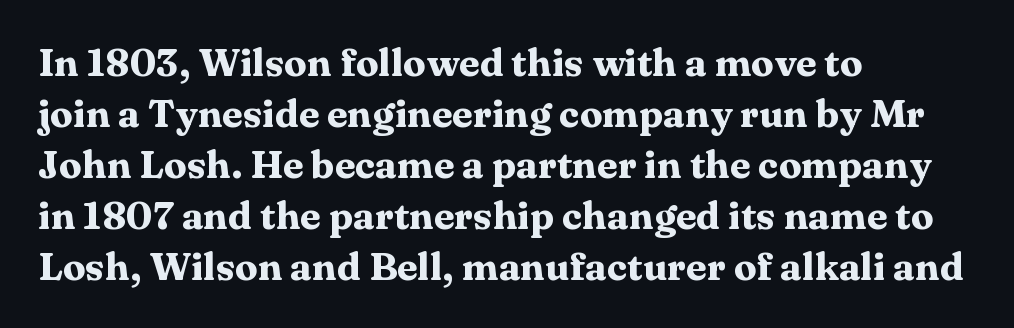
The image shows 38 px heavy, wide serif type, upright; set left-aligned, normal line spacing (1.34x), normal letter spacing, not underlined; medium stroke contrast and a medium x-height.
